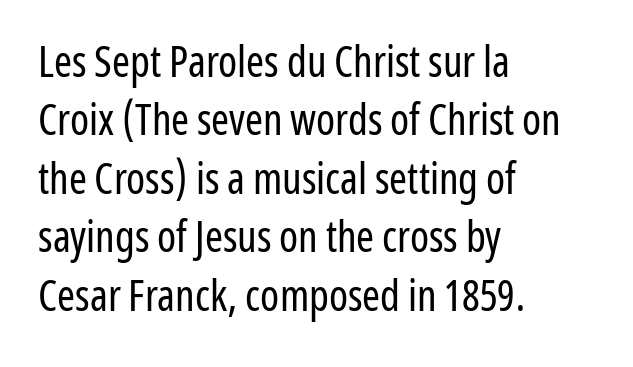
{"serif": "no", "italic": "no", "bold": "no", "weight": "regular", "width": "condensed", "stroke_contrast": "low", "x_height": "medium", "monospaced": "no", "underline": "no", "align": "left", "line_spacing": "normal", "line_spacing_ratio": 1.36, "letter_spacing": "normal", "letter_spacing_em": 0.0, "glyph_px": 43}
